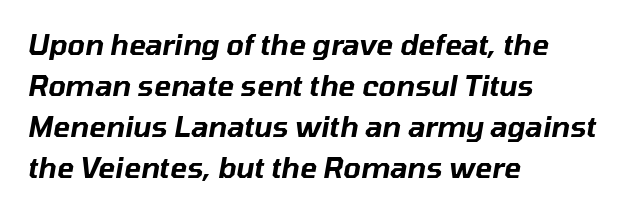
{"italic": "yes", "lean": "right", "slant_degrees": 10, "width": "normal", "stroke_contrast": "low", "x_height": "medium", "monospaced": "no", "underline": "no", "align": "left", "line_spacing": "normal", "line_spacing_ratio": 1.46, "letter_spacing": "normal", "letter_spacing_em": 0.0, "glyph_px": 28}
